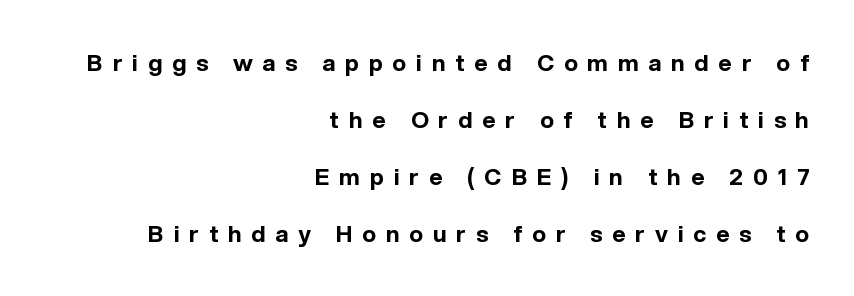
{"italic": "no", "bold": "yes", "underline": "no", "align": "right", "line_spacing": "loose", "line_spacing_ratio": 2.48, "letter_spacing": "wide", "letter_spacing_em": 0.43, "glyph_px": 23}
